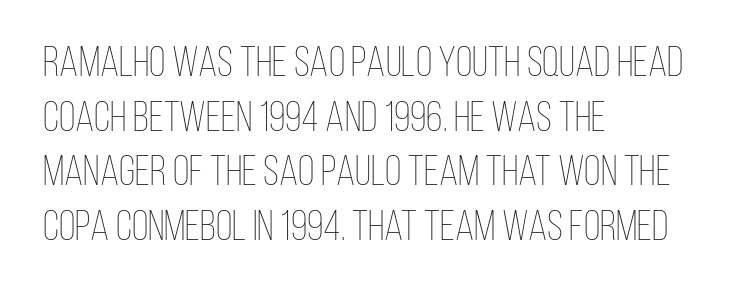
{"italic": "no", "bold": "no", "weight": "thin", "width": "condensed", "stroke_contrast": "low", "x_height": "large", "monospaced": "no", "underline": "no", "align": "left", "line_spacing": "normal", "line_spacing_ratio": 1.27, "letter_spacing": "normal", "letter_spacing_em": 0.0, "glyph_px": 43}
